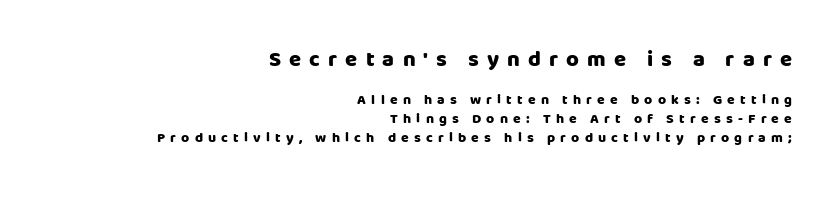
If you drew a ruler down the right edge, every line would touch it. Honestly, the letter spacing is so wide it's the main thing you notice. Two sizes are in play, and the larger belongs to the first block. The baseline area is clear.
